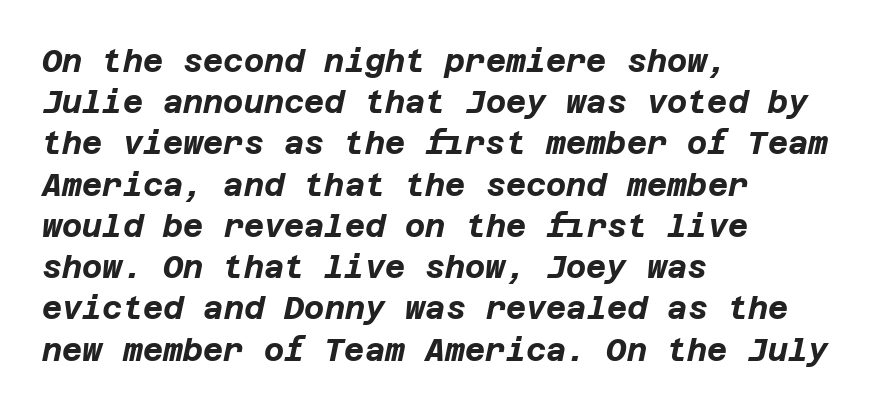
A bare baseline throughout the passage. Weight check: bold — yes, fully. The specimen reads as italic at a glance. The horizontal fit of the characters is conventional and even. One-word summary of the alignment: left.
